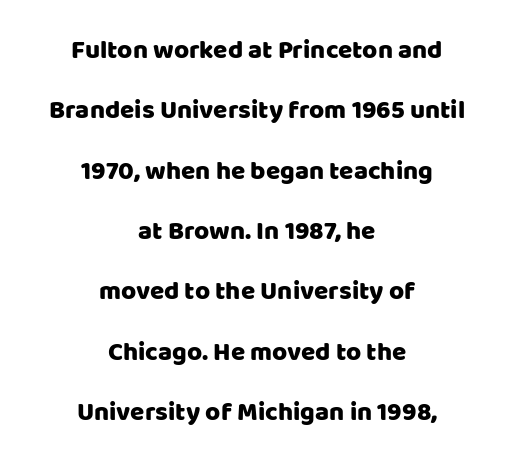
The image shows 26 px text type, upright; set centered, loose line spacing (2.32x), normal letter spacing, not underlined.
